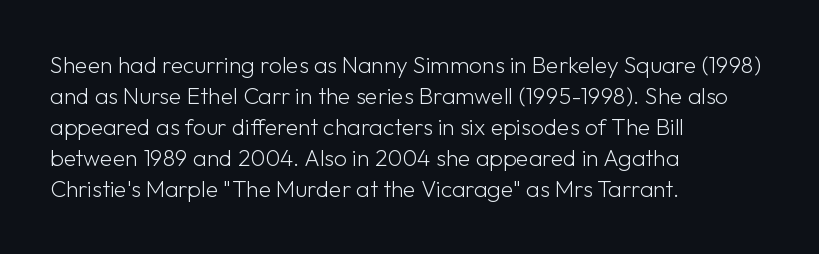
Q: Is the text bold? A: No.
Q: Is the text italic (slanted)? A: No, it is upright.
Q: Is the text underlined? A: No.
Q: How is the paragraph aligned? A: Left-aligned.
Q: Is the spacing between letters normal or unusually wide? A: Normal.
Q: Is the spacing between lines tight, normal or loose? A: Normal.
